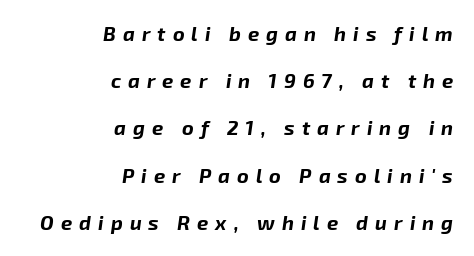
If you drew a ruler down the right edge, every line would touch it. An italicized treatment has been applied to the whole sample. This block would shrink considerably if given ordinary leading; it's expanded now. The letters are bold, with thick, heavy strokes.
